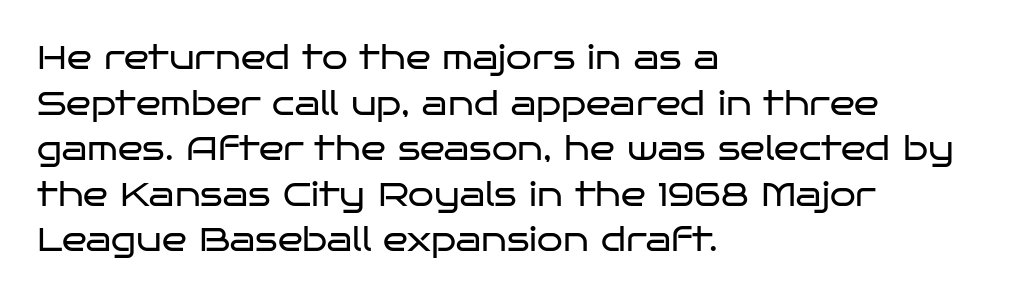
Q: Is the text bold? A: No.
Q: Is the text italic (slanted)? A: No, it is upright.
Q: Is the typeface a serif or a sans-serif typeface? A: Sans-serif.
Q: Is the text underlined? A: No.
Q: How is the paragraph aligned? A: Left-aligned.
Q: Is the spacing between letters normal or unusually wide? A: Normal.
Q: Is the spacing between lines tight, normal or loose? A: Normal.
Q: Width (condensed, normal, or wide)? A: Wide.
Q: Stroke contrast? A: Low.
Q: x-height? A: Large.
Q: Monospaced? A: No.
